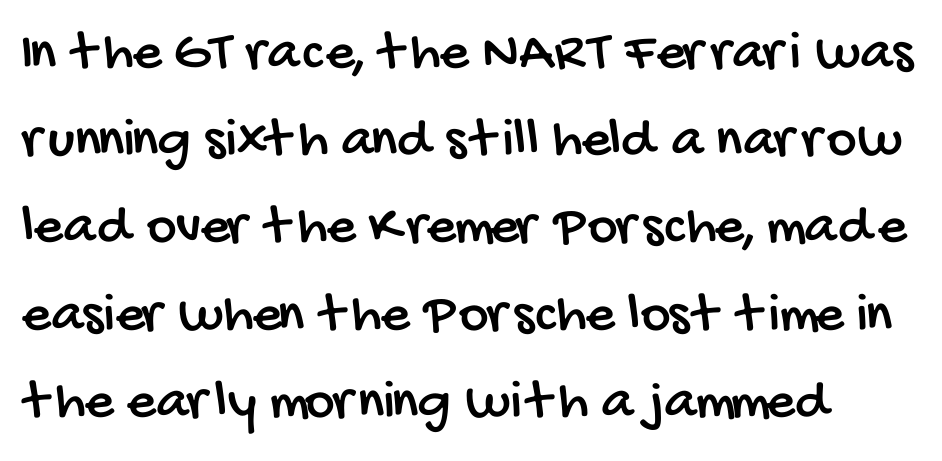
Q: Is the typeface a serif or a sans-serif typeface? A: Sans-serif.
Q: Is the text underlined? A: No.
Q: Is the spacing between letters normal or unusually wide? A: Normal.
Q: Is the spacing between lines tight, normal or loose? A: Normal.
Q: Width (condensed, normal, or wide)? A: Condensed.
Q: Stroke contrast? A: Low.
Q: x-height? A: Large.
Q: Monospaced? A: No.
